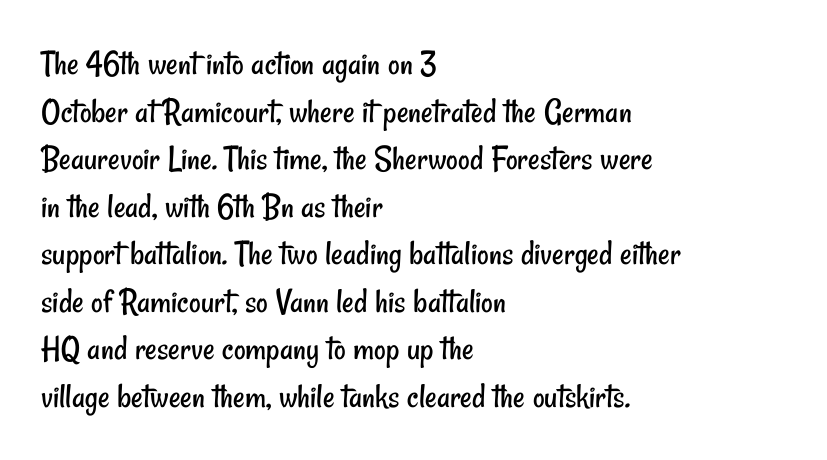
The designer went with a sans here, leaving each stem footless. If you measured baseline to baseline, you'd find a middling distance. The letterforms sit shoulder to shoulder at normal distance. Is this a fixed-width face? No — the glyphs have proportional, varying widths.
